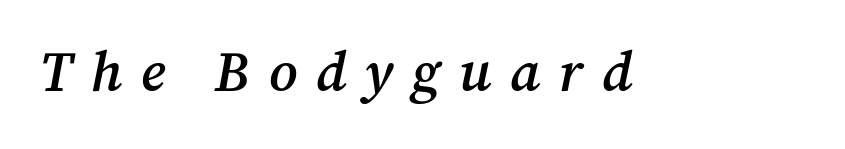
Q: Is the text bold? A: Semi-bold.
Q: Is the text italic (slanted)? A: Yes, it leans right by about 12 degrees.
Q: Is the typeface a serif or a sans-serif typeface? A: Serif.
Q: Is the text underlined? A: No.
Q: Is the spacing between letters normal or unusually wide? A: Unusually wide.
Q: Width (condensed, normal, or wide)? A: Normal.
Q: Stroke contrast? A: Medium.
Q: x-height? A: Medium.
Q: Monospaced? A: No.
